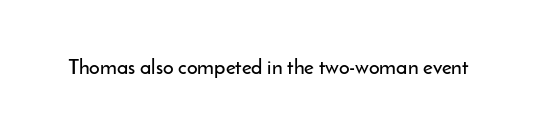
The image shows 21 px text type, upright; set normal letter spacing, not underlined.
